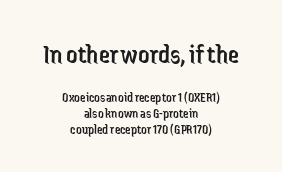
The image shows 28 px regular-weight, condensed sans-serif type, upright; set centered, tight line spacing (1.11x), normal letter spacing, not underlined; the first (top) block is 2.0x larger; low stroke contrast and a medium x-height.
